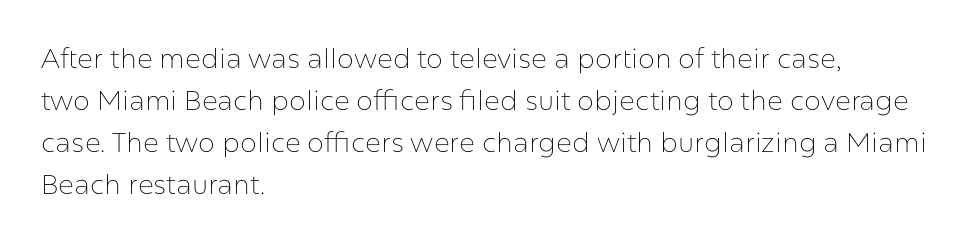
{"italic": "no", "bold": "no", "underline": "no", "align": "left", "line_spacing": "normal", "line_spacing_ratio": 1.56, "letter_spacing": "normal", "letter_spacing_em": 0.0, "glyph_px": 27}
